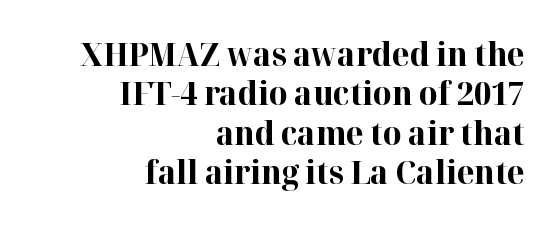
{"serif": "yes", "italic": "no", "bold": "yes", "weight": "bold", "width": "normal", "stroke_contrast": "high", "x_height": "medium", "monospaced": "no", "underline": "no", "align": "right", "line_spacing_ratio": 1.23, "letter_spacing": "normal", "letter_spacing_em": 0.0, "glyph_px": 32}
